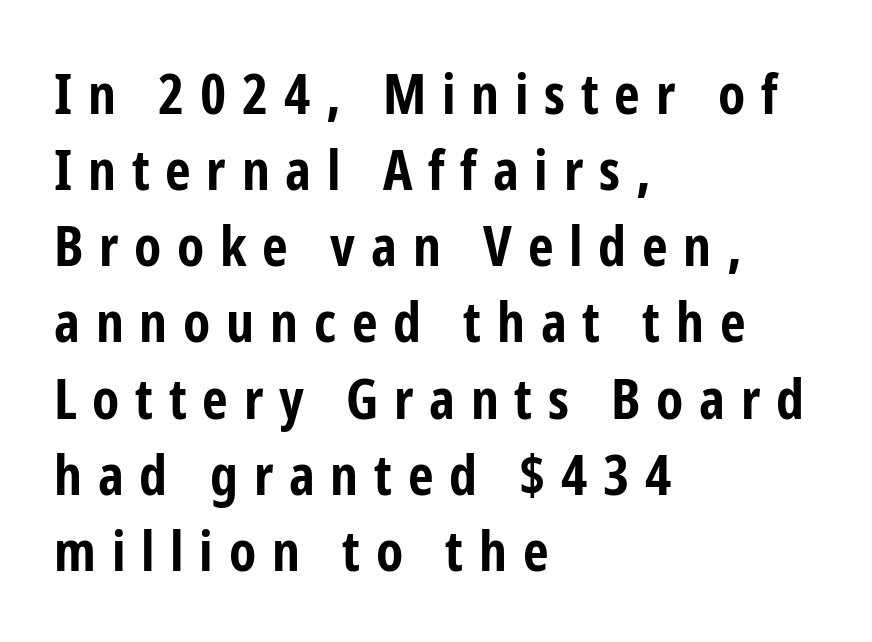
Q: Is the text bold? A: Yes.
Q: Is the text italic (slanted)? A: No, it is upright.
Q: Is the typeface a serif or a sans-serif typeface? A: Sans-serif.
Q: Is the text underlined? A: No.
Q: How is the paragraph aligned? A: Left-aligned.
Q: Is the spacing between letters normal or unusually wide? A: Unusually wide.
Q: Is the spacing between lines tight, normal or loose? A: Normal.
Q: Width (condensed, normal, or wide)? A: Condensed.
Q: Stroke contrast? A: Low.
Q: x-height? A: Medium.
Q: Monospaced? A: No.
